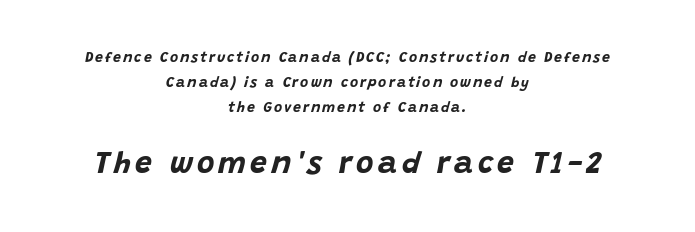
The image shows 30 px bold type, italic (leaning right); set centered, line spacing 1.8x, not underlined; the second (bottom) block is 2.14x larger; low stroke contrast and a large x-height.
